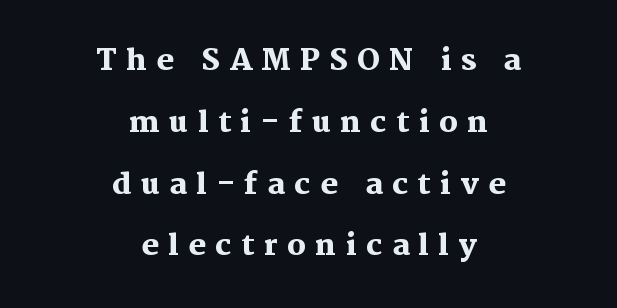
Q: Is the text bold? A: Yes.
Q: Is the text italic (slanted)? A: No, it is upright.
Q: Is the typeface a serif or a sans-serif typeface? A: Serif.
Q: Is the text underlined? A: No.
Q: How is the paragraph aligned? A: Centered.
Q: Is the spacing between letters normal or unusually wide? A: Unusually wide.
Q: Is the spacing between lines tight, normal or loose? A: Loose.
Q: Width (condensed, normal, or wide)? A: Normal.
Q: Stroke contrast? A: Medium.
Q: x-height? A: Medium.
Q: Monospaced? A: No.
